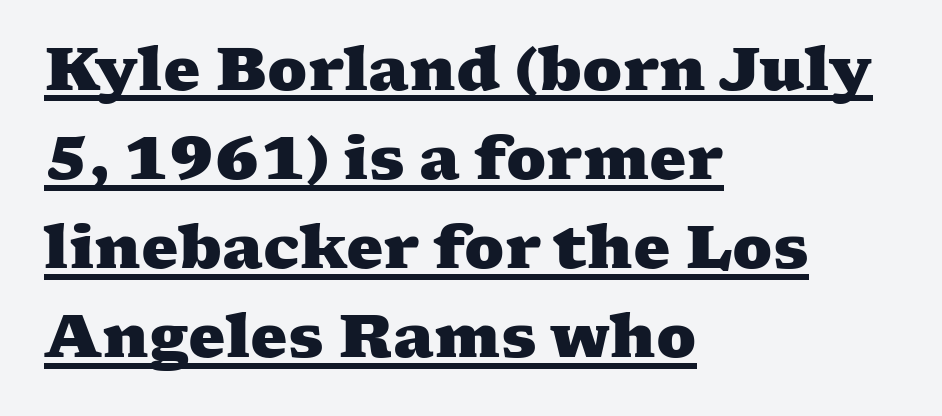
{"serif": "yes", "bold": "yes", "weight": "heavy", "width": "wide", "stroke_contrast": "medium", "x_height": "medium", "monospaced": "no", "underline": "yes", "align": "left", "line_spacing": "normal", "line_spacing_ratio": 1.51, "letter_spacing": "normal", "letter_spacing_em": 0.0, "glyph_px": 59}
